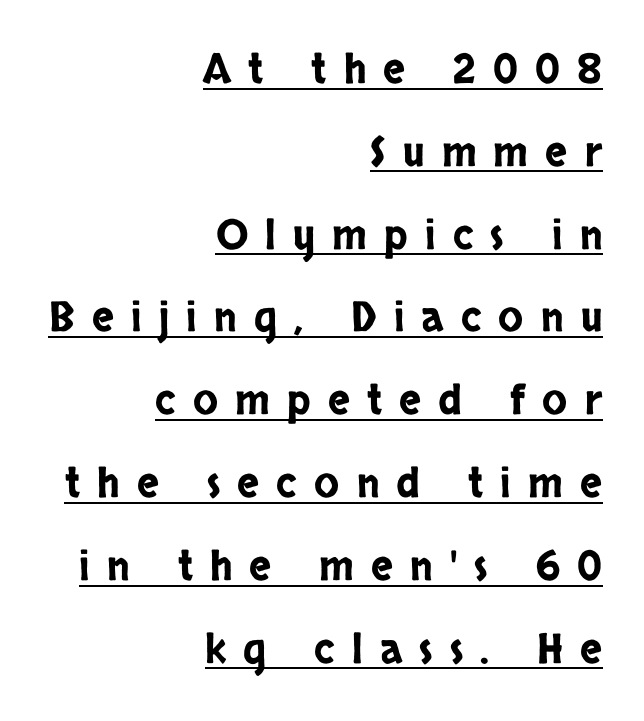
The image shows 41 px condensed sans-serif type, upright; set right-aligned, loose line spacing (2.02x), unusually wide letter spacing (+0.42 em), underlined; low stroke contrast and a large x-height.
